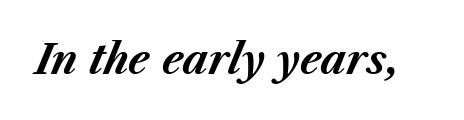
The image shows 40 px bold type, italic (leaning right); set normal letter spacing, not underlined; medium stroke contrast and a medium x-height.
